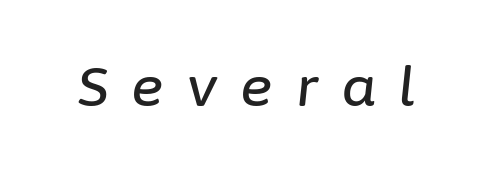
The image shows 55 px text type, italic (leaning right); set unusually wide letter spacing (+0.42 em), not underlined; low stroke contrast and a medium x-height.
